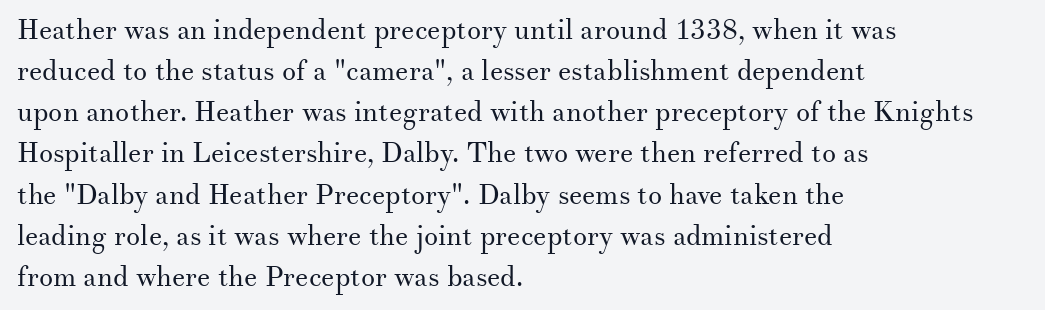
The image shows 28 px regular-weight serif type, upright; set left-aligned, normal line spacing (1.47x), normal letter spacing, not underlined; medium stroke contrast and a small x-height.
